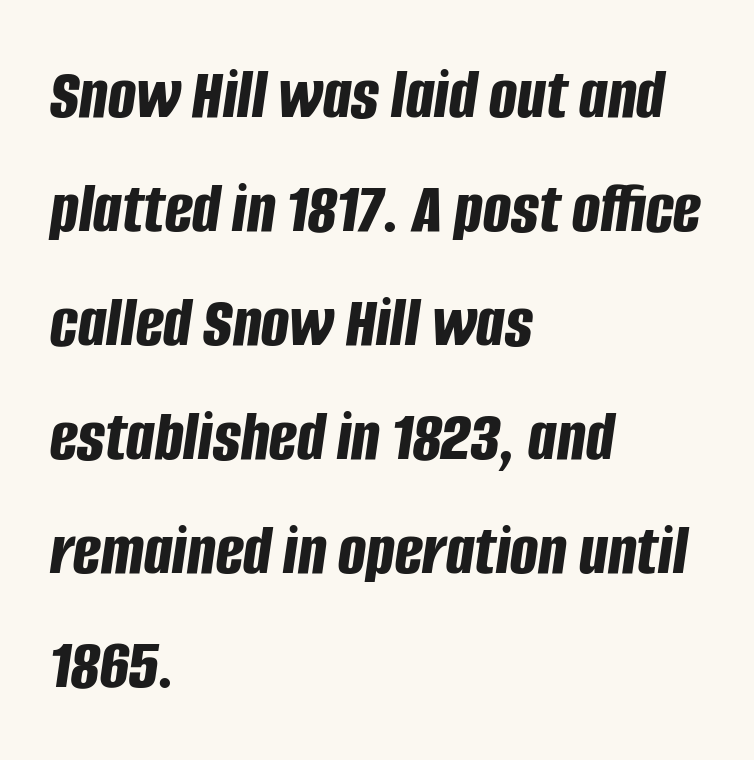
Proportional: the letters do not fall into vertical columns. Nobody touched the tracking dial on this one. Does the copy run flush right? No — it runs flush left. Typesetter's note: full bold, strokes at maximum text heaviness. Is there much room between lines? A standard amount, neither cramped nor airy. Nobody drew a line under any word here.
